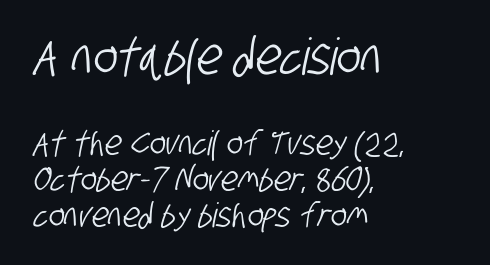
The words here are not underlined. Regarding serifs, this sample does without them. Look at the glyph heights: the upper group is clearly the bigger setting. Whoever set this chose condensed vertical rhythm over breathing room.
